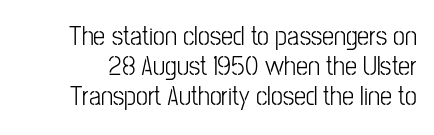
Observe the ordinary spacing: letters are neighbours, not strangers. No italicization has been applied; the sample stays upright. The zone under the glyphs is completely vacant. Is there much room between lines? No — they nearly touch.
